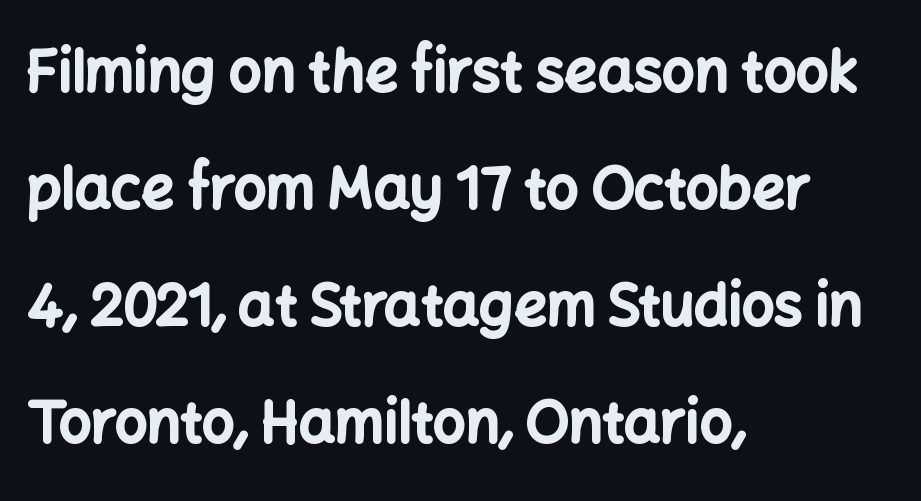
Each letter's strokes conclude bluntly, with no projecting serifs. Summary of weight: heavy, a full bold. Is this a fixed-width face? No — the glyphs have proportional, varying widths. Descender tails drop into unmarked territory.
